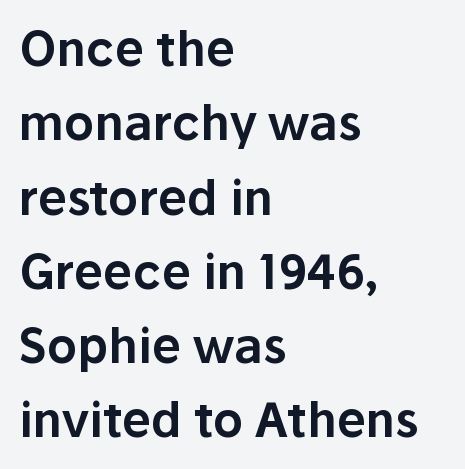
These lines are set flush left with a ragged right edge. This sample has the flowing, uneven cadence of proportional lettering. Each word holds together tightly as a unit, with standard inter-letter gaps. Descender tails drop into unmarked territory.
